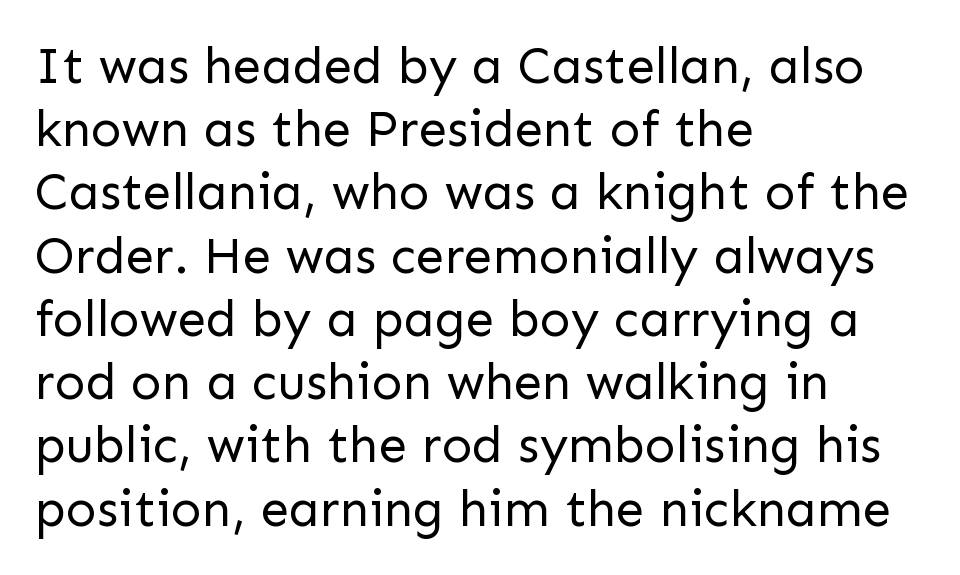
{"serif": "no", "italic": "no", "bold": "no", "weight": "regular", "width": "normal", "stroke_contrast": "low", "x_height": "medium", "monospaced": "no", "underline": "no", "align": "left", "line_spacing_ratio": 1.24, "letter_spacing": "normal", "letter_spacing_em": 0.0, "glyph_px": 51}
